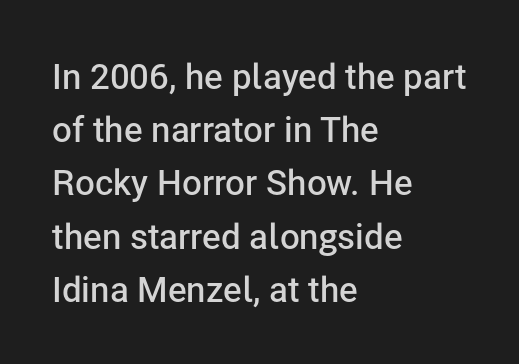
The image shows 35 px semibold sans-serif type, upright; set left-aligned, normal line spacing (1.52x), normal letter spacing, not underlined; low stroke contrast and a medium x-height.
